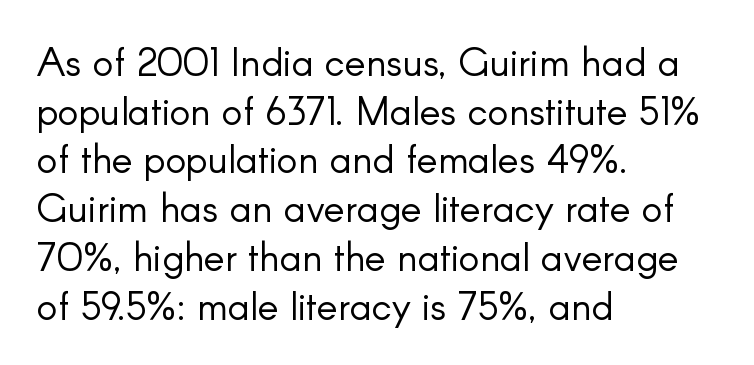
{"serif": "no", "italic": "no", "bold": "no", "weight": "light", "width": "normal", "stroke_contrast": "low", "x_height": "small", "monospaced": "no", "underline": "no", "align": "left", "line_spacing": "normal", "line_spacing_ratio": 1.25, "letter_spacing": "normal", "letter_spacing_em": 0.0, "glyph_px": 39}
